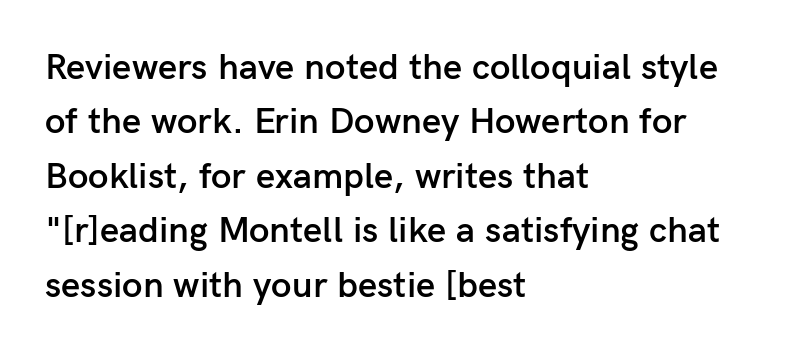
Q: Is the text bold? A: Semi-bold.
Q: Is the text italic (slanted)? A: No, it is upright.
Q: Is the typeface a serif or a sans-serif typeface? A: Sans-serif.
Q: Is the text underlined? A: No.
Q: How is the paragraph aligned? A: Left-aligned.
Q: Is the spacing between letters normal or unusually wide? A: Normal.
Q: Is the spacing between lines tight, normal or loose? A: Normal.
Q: Width (condensed, normal, or wide)? A: Normal.
Q: Stroke contrast? A: Low.
Q: x-height? A: Medium.
Q: Monospaced? A: No.
